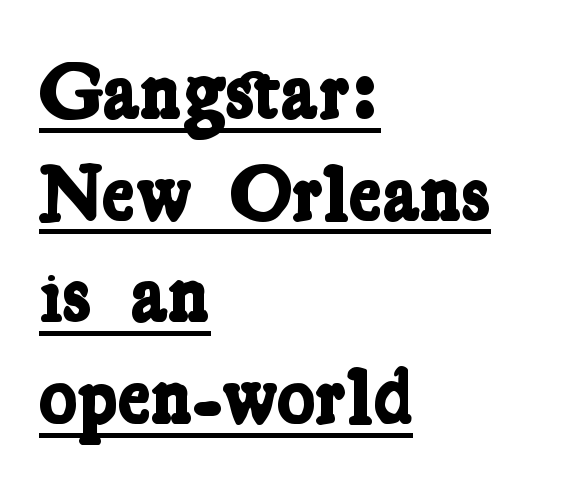
Q: Is the text bold? A: Yes.
Q: Is the typeface a serif or a sans-serif typeface? A: Serif.
Q: Is the text underlined? A: Yes.
Q: How is the paragraph aligned? A: Left-aligned.
Q: Is the spacing between letters normal or unusually wide? A: Normal.
Q: Is the spacing between lines tight, normal or loose? A: Normal.
Q: Width (condensed, normal, or wide)? A: Condensed.
Q: Stroke contrast? A: Low.
Q: x-height? A: Medium.
Q: Monospaced? A: No.
